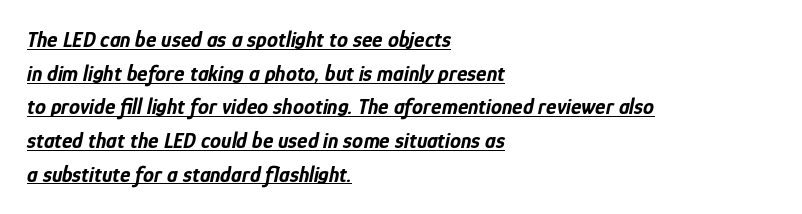
Q: Is the text bold? A: Yes.
Q: Is the text italic (slanted)? A: Yes, it leans right by about 12 degrees.
Q: Is the text underlined? A: Yes.
Q: How is the paragraph aligned? A: Left-aligned.
Q: Is the spacing between letters normal or unusually wide? A: Normal.
Q: Is the spacing between lines tight, normal or loose? A: Normal.
